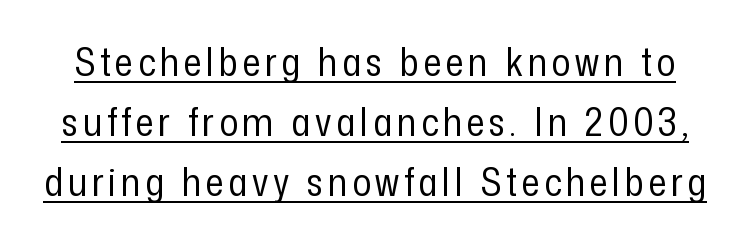
{"serif": "no", "italic": "no", "bold": "no", "weight": "regular", "width": "condensed", "stroke_contrast": "low", "x_height": "medium", "monospaced": "no", "underline": "yes", "line_spacing": "normal", "line_spacing_ratio": 1.54, "glyph_px": 39}
